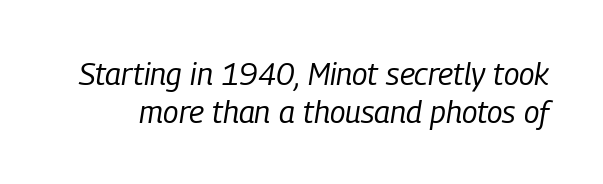
The image shows 31 px regular-weight, condensed type, italic (leaning right); set line spacing 1.22x, normal letter spacing, not underlined; low stroke contrast and a medium x-height.
